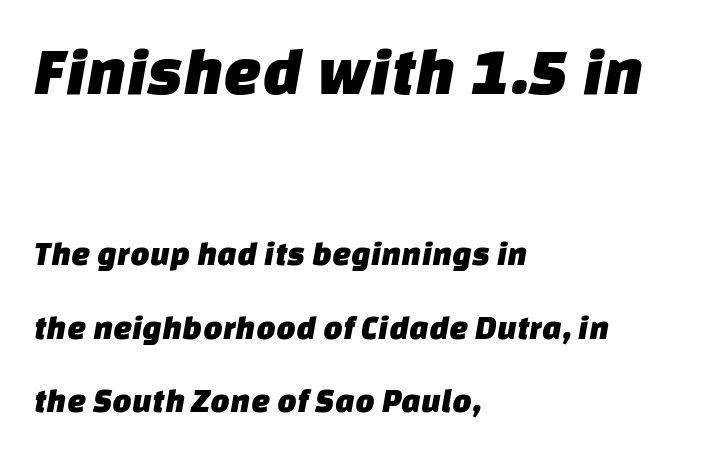
{"serif": "no", "width": "normal", "stroke_contrast": "low", "x_height": "large", "monospaced": "no", "underline": "no", "align": "left", "line_spacing": "loose", "line_spacing_ratio": 2.16, "letter_spacing": "normal", "letter_spacing_em": 0.0, "larger_block": "first", "size_ratio": 2.0, "glyph_px": 68}
